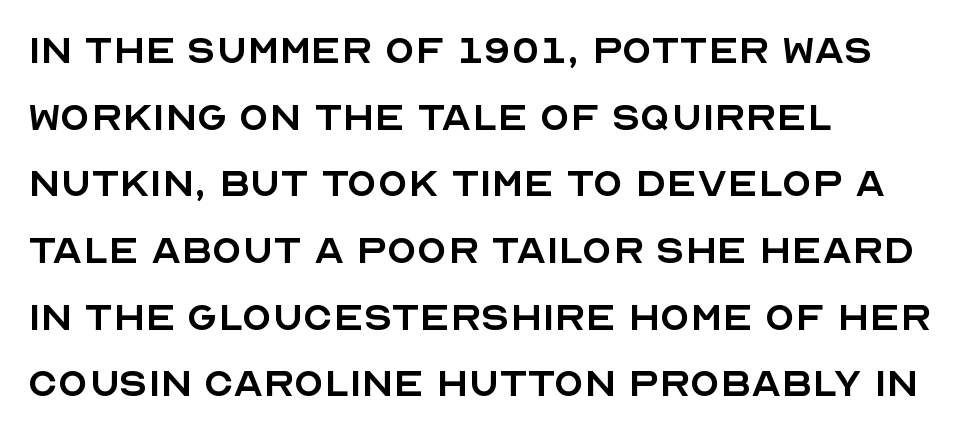
Descenders are the only things crossing below the line. This is the regular roman posture of the typeface. Note: no serifs on the glyphs. Weight: in the light-to-regular range.
